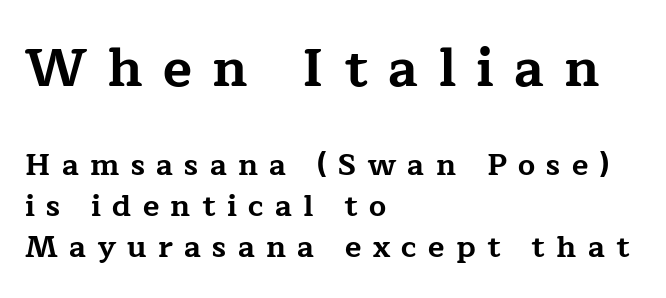
The image shows 53 px bold, wide serif type, upright; set left-aligned, normal line spacing (1.37x), unusually wide letter spacing (+0.38 em), not underlined; the first (top) block is 1.77x larger; low stroke contrast and a medium x-height.
